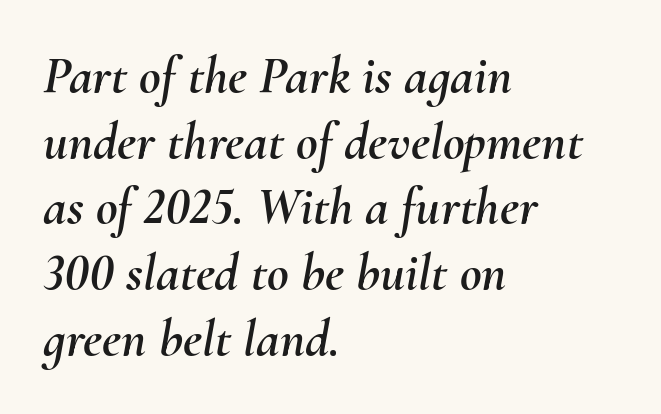
The image shows 53 px text type, italic (leaning right); set left-aligned, line spacing 1.24x, normal letter spacing, not underlined; medium stroke contrast and a small x-height.
